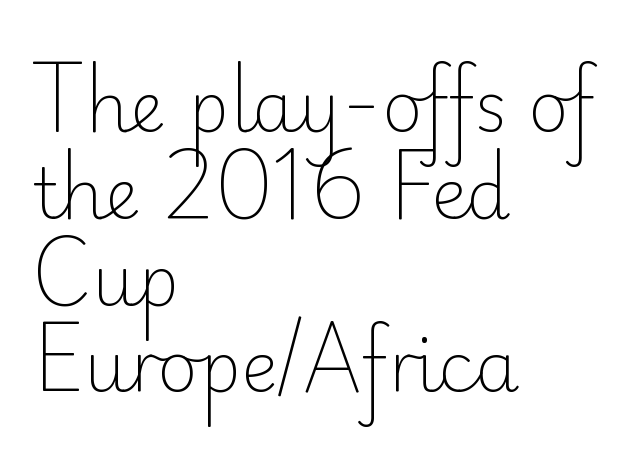
Q: Is the text bold? A: No.
Q: Is the text italic (slanted)? A: No, it is upright.
Q: Is the typeface a serif or a sans-serif typeface? A: Sans-serif.
Q: Is the text underlined? A: No.
Q: How is the paragraph aligned? A: Left-aligned.
Q: Is the spacing between letters normal or unusually wide? A: Normal.
Q: Width (condensed, normal, or wide)? A: Normal.
Q: Stroke contrast? A: Low.
Q: x-height? A: Small.
Q: Monospaced? A: No.
